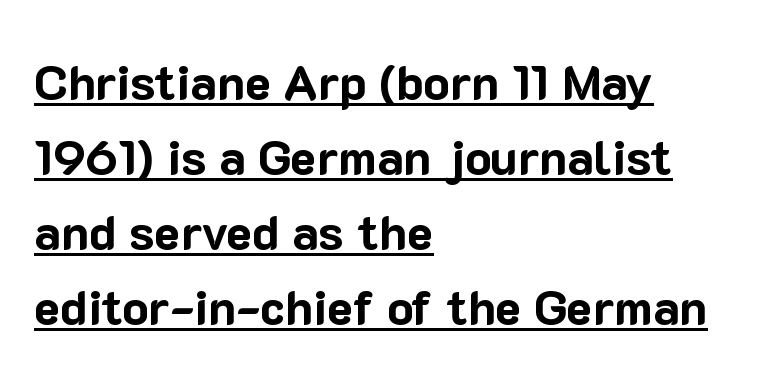
The image shows 49 px bold sans-serif type, upright; set left-aligned, normal line spacing (1.53x), normal letter spacing, underlined; low stroke contrast and a medium x-height.
